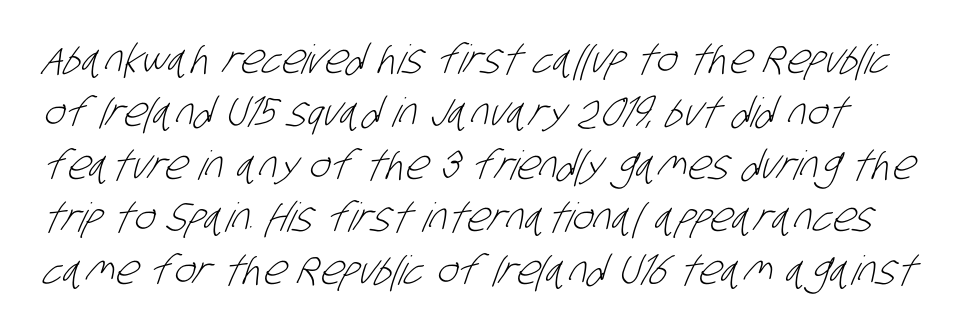
Q: Is the text bold? A: No.
Q: Is the typeface a serif or a sans-serif typeface? A: Sans-serif.
Q: Is the text underlined? A: No.
Q: Is the spacing between letters normal or unusually wide? A: Normal.
Q: Is the spacing between lines tight, normal or loose? A: Normal.
Q: Width (condensed, normal, or wide)? A: Condensed.
Q: Stroke contrast? A: Low.
Q: x-height? A: Large.
Q: Monospaced? A: No.
